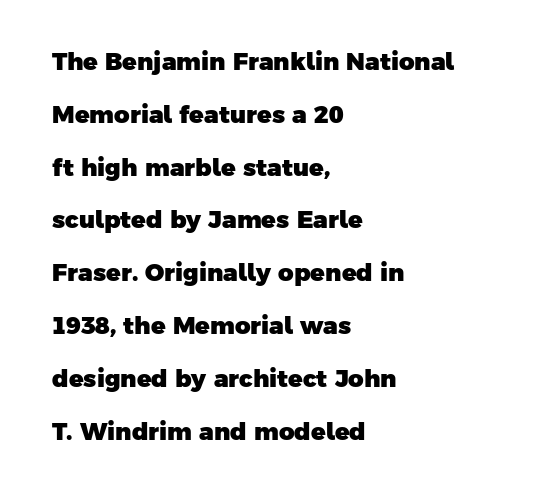
Alignment: flush left. Does extra space separate the letters? No, they use regular spacing. The space between consecutive lines is lavish. Each row of text sits above clean, open space. Is the type bold? Yes — the strokes are clearly thick and heavy.
